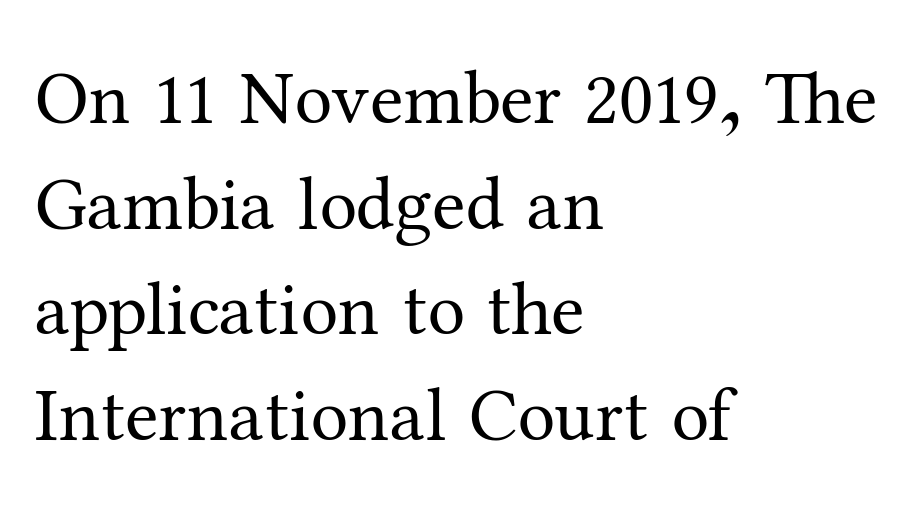
The image shows 76 px regular-weight serif type, upright; set left-aligned, normal line spacing (1.39x), normal letter spacing, not underlined; medium stroke contrast and a medium x-height.
